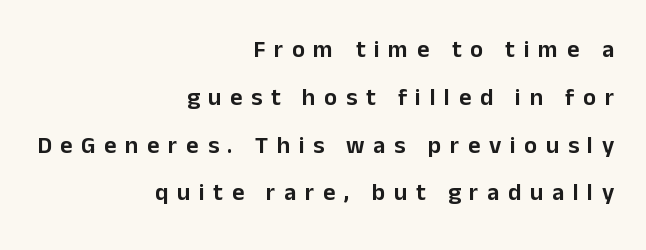
Q: Is the text italic (slanted)? A: No, it is upright.
Q: Is the text underlined? A: No.
Q: How is the paragraph aligned? A: Right-aligned.
Q: Is the spacing between letters normal or unusually wide? A: Unusually wide.
Q: Is the spacing between lines tight, normal or loose? A: Loose.
